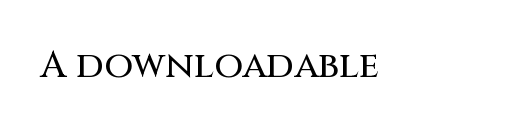
{"serif": "no", "italic": "no", "width": "normal", "stroke_contrast": "medium", "x_height": "large", "monospaced": "no", "underline": "no", "letter_spacing": "normal", "letter_spacing_em": 0.0, "glyph_px": 37}
